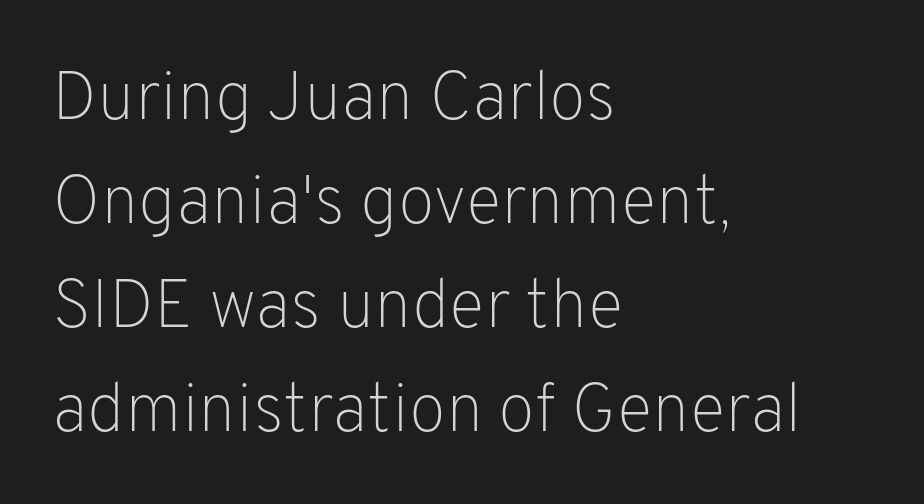
The letters sit at their default tracking, neither squeezed nor spread. A sans-serif font was chosen for this passage. Caption: face not bold, strokes unweighted. The face used here is proportionally spaced, like ordinary book or web type.
